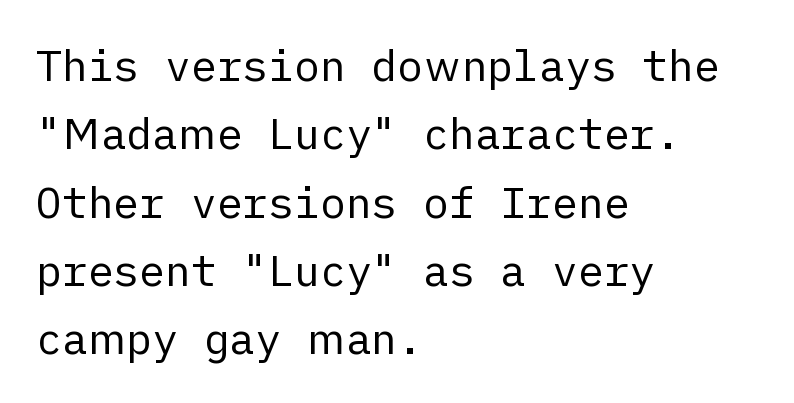
Reading down the block, your eye returns to a fixed left position each line. This rendering features lettering with no underline. Serif or sans? Sans — the stroke terminals are bare. Stem width sits at or under what a default text font uses.
